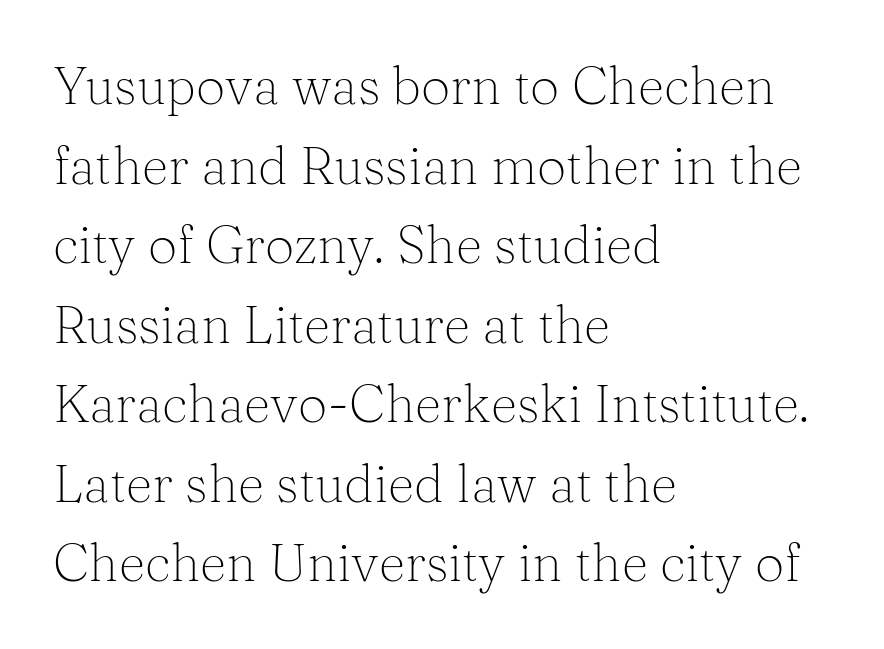
Q: Is the text bold? A: No.
Q: Is the text italic (slanted)? A: No, it is upright.
Q: Is the typeface a serif or a sans-serif typeface? A: Serif.
Q: Is the text underlined? A: No.
Q: How is the paragraph aligned? A: Left-aligned.
Q: Is the spacing between letters normal or unusually wide? A: Normal.
Q: Is the spacing between lines tight, normal or loose? A: Normal.
Q: Width (condensed, normal, or wide)? A: Normal.
Q: Stroke contrast? A: Medium.
Q: x-height? A: Medium.
Q: Monospaced? A: No.
